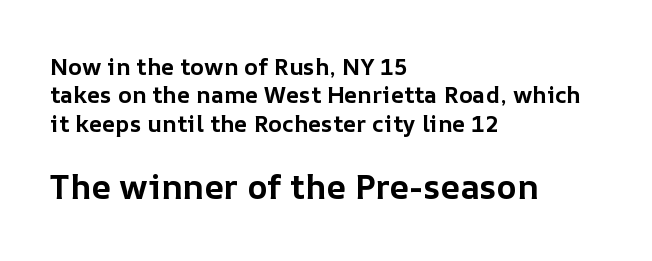
{"italic": "no", "bold": "yes", "weight": "bold", "width": "normal", "stroke_contrast": "low", "x_height": "medium", "monospaced": "no", "underline": "no", "align": "left", "line_spacing_ratio": 1.23, "letter_spacing": "normal", "letter_spacing_em": 0.0, "larger_block": "second", "size_ratio": 1.48, "glyph_px": 34}
